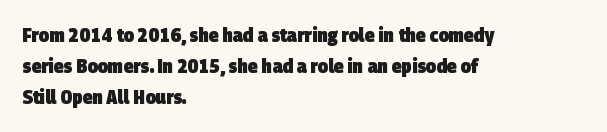
Q: Is the text bold? A: Yes.
Q: Is the text underlined? A: No.
Q: How is the paragraph aligned? A: Left-aligned.
Q: Is the spacing between letters normal or unusually wide? A: Normal.
Q: Is the spacing between lines tight, normal or loose? A: Normal.
